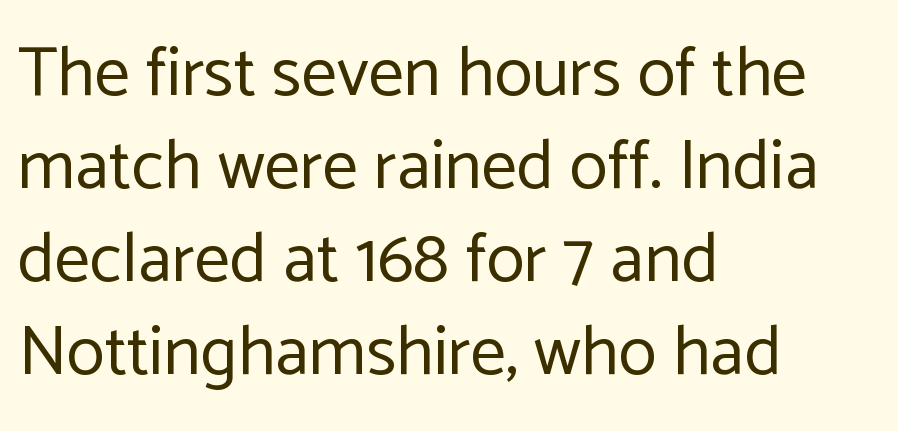
These lines were composed using upright roman letters. The rag falls on the right side of this text block. The baseline area is clear. Here the glyphs are tracked normally, forming tight word shapes. The strokes carry an ordinary text weight at most.
